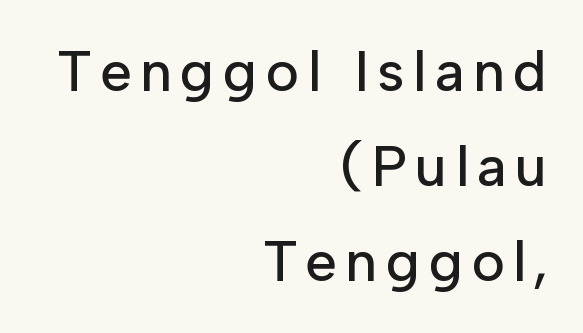
The image shows 57 px sans-serif type, upright; set right-aligned, normal line spacing (1.67x), not underlined; low stroke contrast and a medium x-height.
